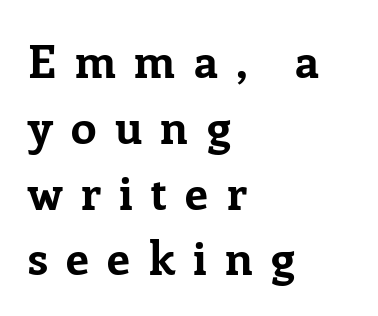
Q: Is the text bold? A: Yes.
Q: Is the text italic (slanted)? A: No, it is upright.
Q: Is the typeface a serif or a sans-serif typeface? A: Serif.
Q: Is the text underlined? A: No.
Q: How is the paragraph aligned? A: Left-aligned.
Q: Is the spacing between letters normal or unusually wide? A: Unusually wide.
Q: Is the spacing between lines tight, normal or loose? A: Normal.
Q: Width (condensed, normal, or wide)? A: Normal.
Q: Stroke contrast? A: Low.
Q: x-height? A: Medium.
Q: Monospaced? A: No.
